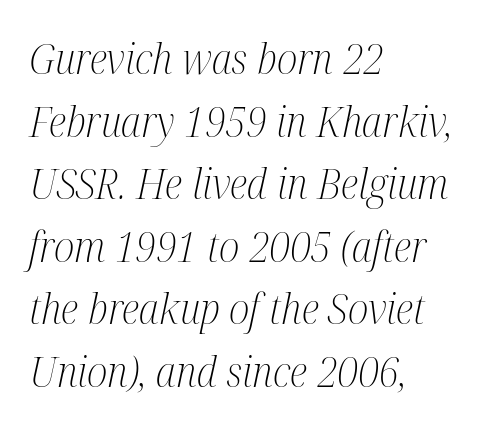
{"serif": "yes", "italic": "yes", "lean": "right", "slant_degrees": 12, "bold": "no", "weight": "light", "width": "condensed", "stroke_contrast": "medium", "x_height": "medium", "monospaced": "no", "underline": "no", "align": "left", "line_spacing": "normal", "line_spacing_ratio": 1.49, "letter_spacing": "normal", "letter_spacing_em": 0.0, "glyph_px": 42}
